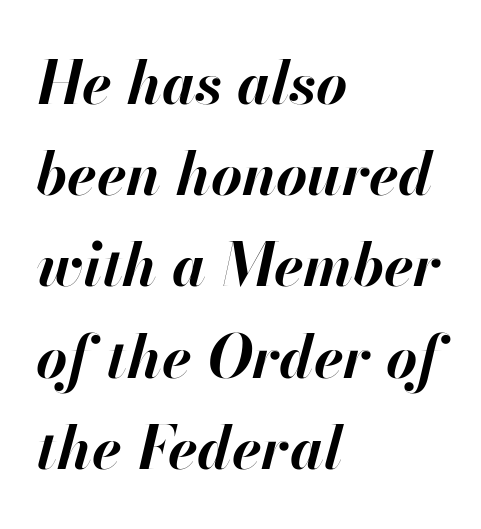
Q: Is the text bold? A: Yes.
Q: Is the text italic (slanted)? A: Yes, it leans right by about 13 degrees.
Q: Is the text underlined? A: No.
Q: How is the paragraph aligned? A: Left-aligned.
Q: Is the spacing between letters normal or unusually wide? A: Normal.
Q: Is the spacing between lines tight, normal or loose? A: Normal.
Q: Width (condensed, normal, or wide)? A: Normal.
Q: Stroke contrast? A: High.
Q: x-height? A: Small.
Q: Monospaced? A: No.
